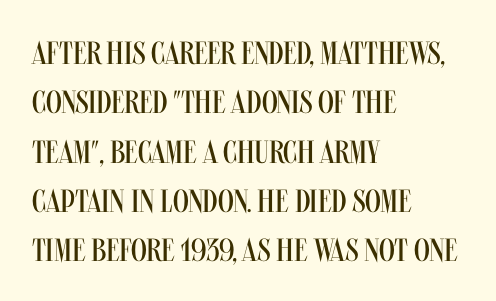
{"serif": "no", "italic": "no", "bold": "no", "weight": "regular", "width": "condensed", "stroke_contrast": "medium", "x_height": "large", "monospaced": "no", "underline": "no", "align": "left", "line_spacing": "normal", "line_spacing_ratio": 1.54, "letter_spacing": "normal", "letter_spacing_em": 0.0, "glyph_px": 32}
